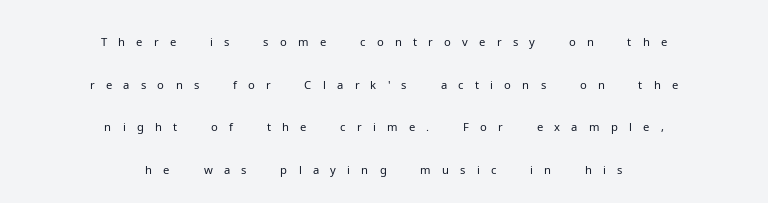
The image shows 23 px text type, upright; set centered, line spacing 1.85x, unusually wide letter spacing (+0.49 em), not underlined.
